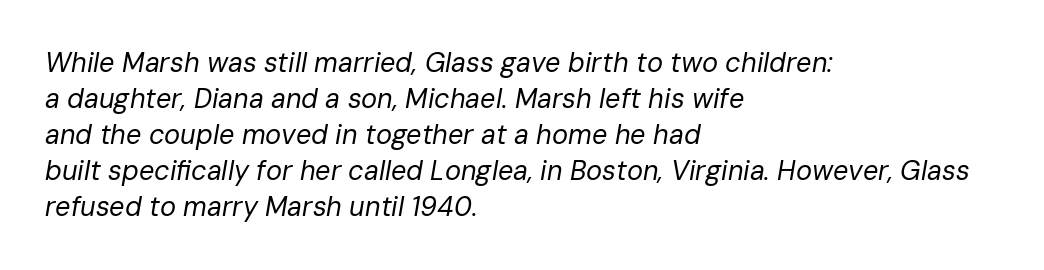
Q: Is the text bold? A: No.
Q: Is the text italic (slanted)? A: Yes, it leans right by about 10 degrees.
Q: Is the text underlined? A: No.
Q: How is the paragraph aligned? A: Left-aligned.
Q: Is the spacing between letters normal or unusually wide? A: Normal.
Q: Is the spacing between lines tight, normal or loose? A: Normal.
